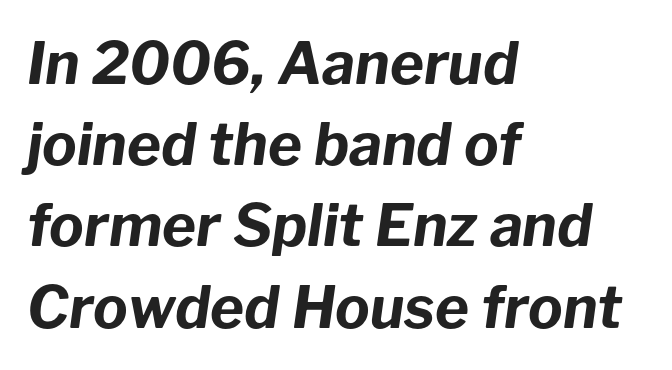
{"italic": "yes", "lean": "right", "slant_degrees": 8, "bold": "yes", "weight": "bold", "width": "normal", "stroke_contrast": "low", "x_height": "medium", "monospaced": "no", "underline": "no", "align": "left", "line_spacing": "normal", "line_spacing_ratio": 1.4, "letter_spacing": "normal", "letter_spacing_em": 0.0, "glyph_px": 58}
